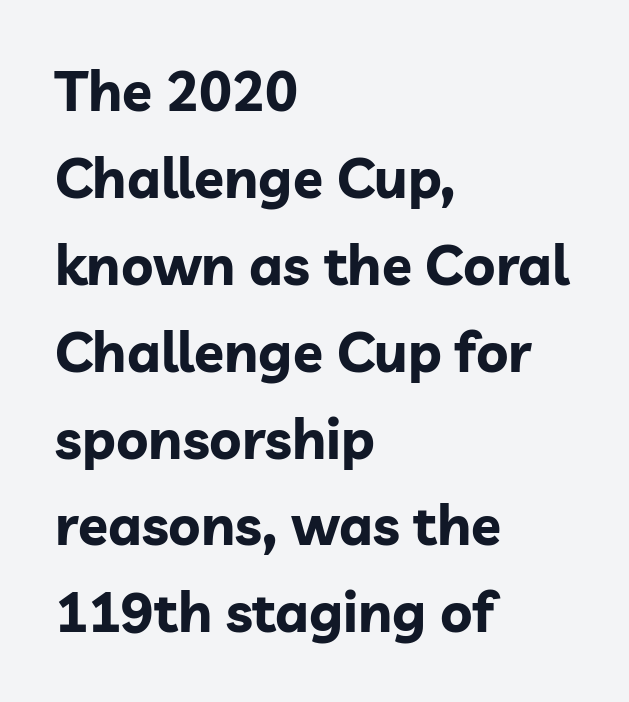
{"serif": "no", "italic": "no", "bold": "yes", "weight": "bold", "width": "normal", "stroke_contrast": "low", "x_height": "medium", "monospaced": "no", "underline": "no", "align": "left", "line_spacing": "normal", "line_spacing_ratio": 1.58, "letter_spacing": "normal", "letter_spacing_em": 0.0, "glyph_px": 55}
